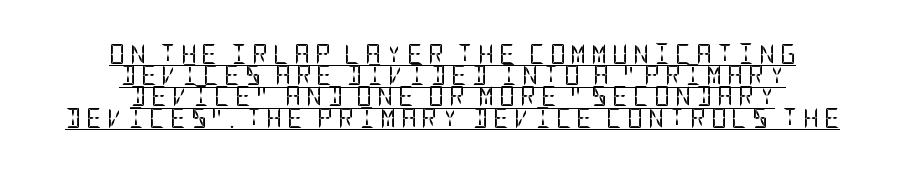
Compared with a typical body face, this is equally light or lighter still. Quick note: not italic, upright. These lines huddle together more closely than default settings would place them. Letter spacing: wide. Compared with a flush-left layout, this one balances lines on the center instead. You can see a thin bar hugging the bottom of the glyphs.
